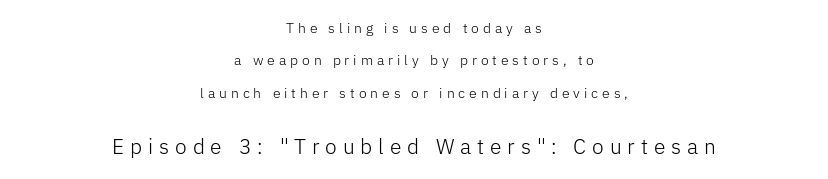
{"italic": "no", "bold": "no", "underline": "no", "align": "center", "line_spacing": "loose", "line_spacing_ratio": 2.32, "letter_spacing": "wide", "letter_spacing_em": 0.28, "larger_block": "second", "size_ratio": 1.5, "glyph_px": 21}
